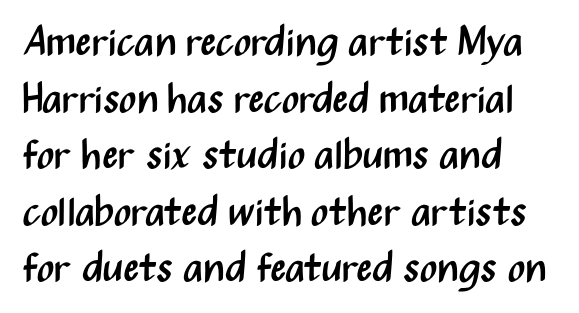
The image shows 41 px regular-weight, condensed sans-serif type, upright; set left-aligned, normal line spacing (1.38x), normal letter spacing, not underlined; medium stroke contrast and a medium x-height.
